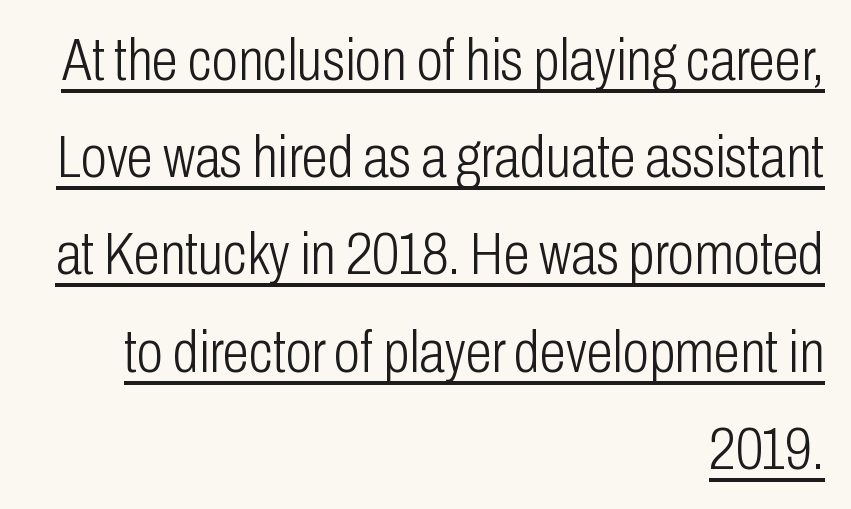
{"serif": "no", "italic": "no", "bold": "no", "weight": "light", "width": "condensed", "stroke_contrast": "low", "x_height": "medium", "monospaced": "no", "underline": "yes", "align": "right", "line_spacing": "normal", "line_spacing_ratio": 1.62, "letter_spacing": "normal", "letter_spacing_em": 0.0, "glyph_px": 60}
